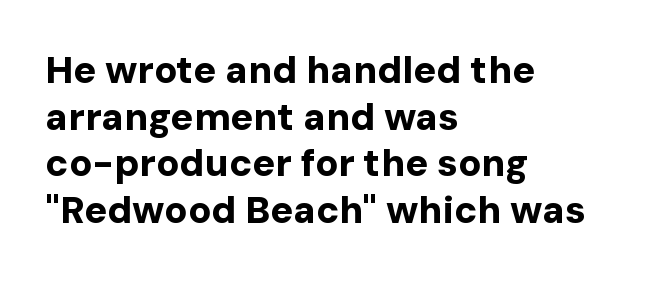
{"serif": "no", "italic": "no", "bold": "yes", "weight": "bold", "width": "normal", "stroke_contrast": "low", "x_height": "medium", "monospaced": "no", "underline": "no", "align": "left", "line_spacing_ratio": 1.23, "letter_spacing": "normal", "letter_spacing_em": 0.0, "glyph_px": 38}
